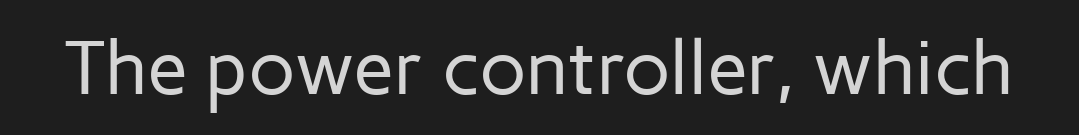
The image shows 75 px regular-weight sans-serif type, upright; set normal letter spacing, not underlined; low stroke contrast and a medium x-height.
